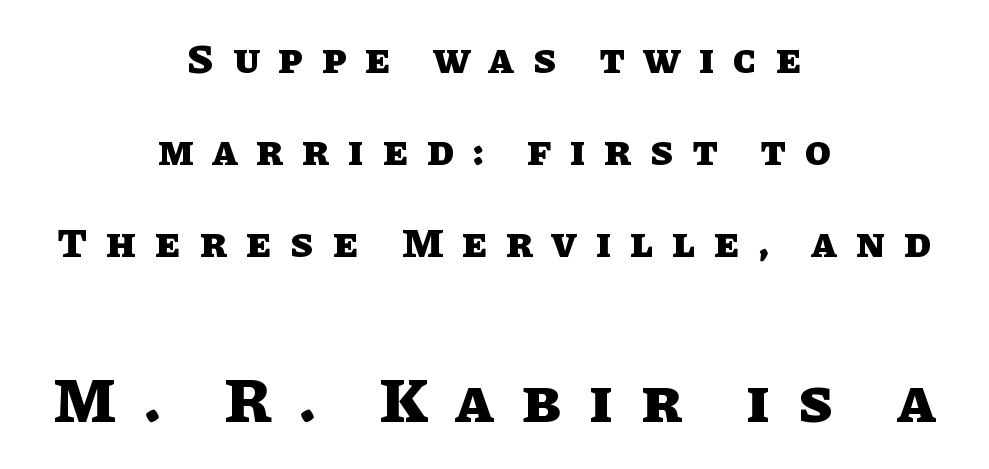
Compared with an ordinary text face, these strokes are far heavier — a full bold. This sample has the flowing, uneven cadence of proportional lettering. The letters stand straight up with perfectly vertical stems. The horizontal fit of the characters is loose and conspicuously gappy. Notice the wide empty band between every row — that's loose leading.
